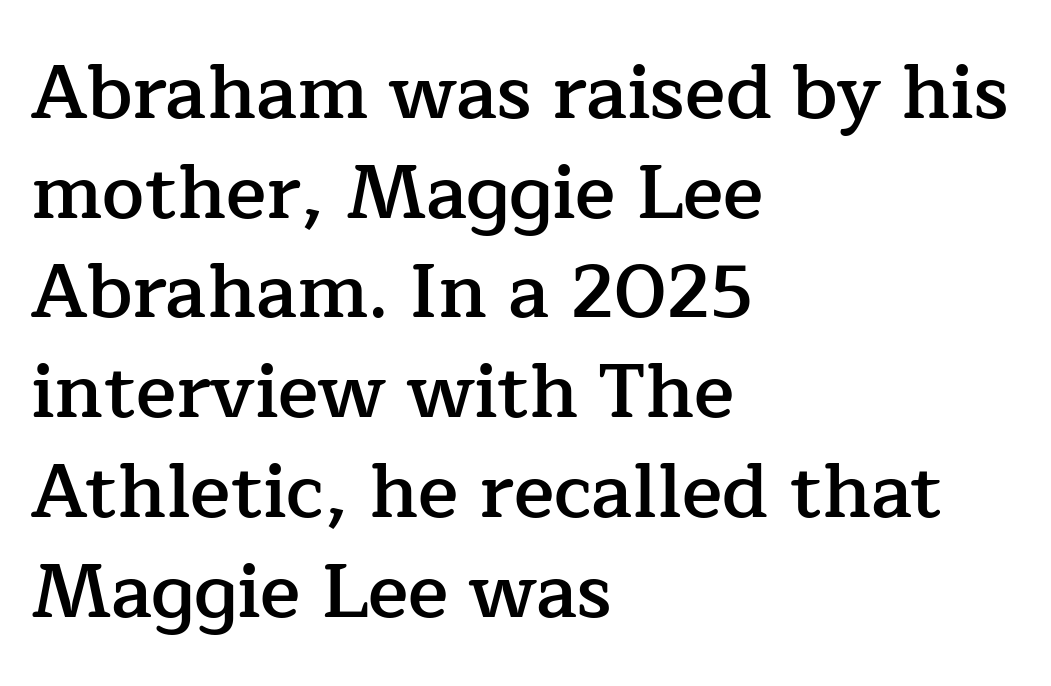
Which margin do the lines hug? The left one — the right edge is uneven. Does the type have serifs? Yes, each stem ends in a small foot. In terms of letterspacing, this is plain default setting. This is the in-between weight designers call semibold or demi. Does the lettering tilt? It doesn't — this is upright. A typesetter would call this leading conventional body-copy spacing.
